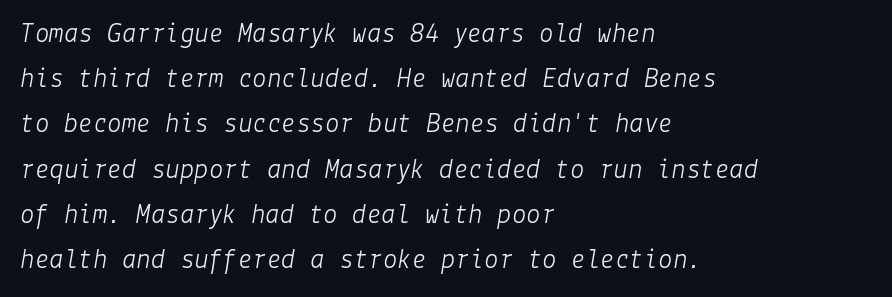
{"italic": "yes", "lean": "right", "slant_degrees": 9, "bold": "no", "weight": "light", "width": "normal", "stroke_contrast": "low", "x_height": "medium", "underline": "no", "align": "left", "line_spacing": "normal", "line_spacing_ratio": 1.56, "letter_spacing": "normal", "letter_spacing_em": 0.0, "glyph_px": 29}
